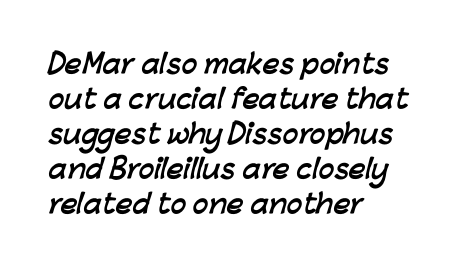
The image shows 26 px bold type; set left-aligned, normal line spacing (1.35x), normal letter spacing, not underlined.
